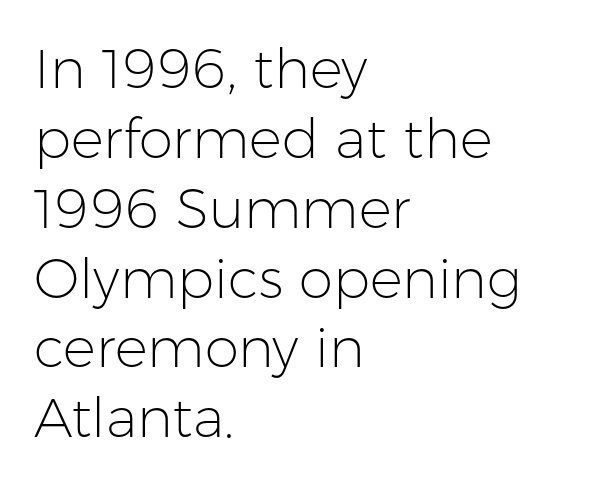
{"serif": "no", "italic": "no", "bold": "no", "weight": "light", "width": "normal", "stroke_contrast": "low", "x_height": "medium", "monospaced": "no", "underline": "no", "align": "left", "line_spacing": "normal", "line_spacing_ratio": 1.27, "letter_spacing": "normal", "letter_spacing_em": 0.0, "glyph_px": 55}
